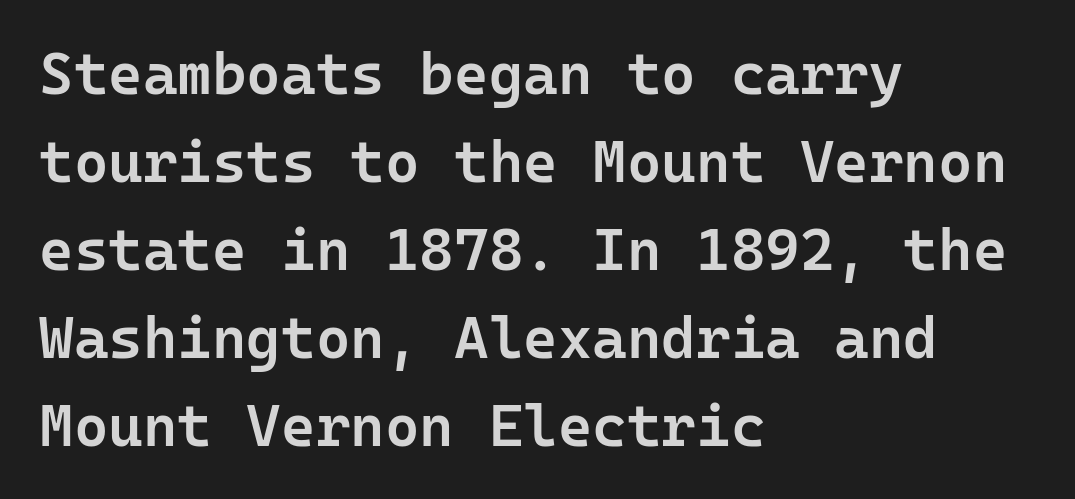
The image shows 59 px semibold sans-serif type, upright, monospaced; set left-aligned, normal line spacing (1.49x), normal letter spacing, not underlined; low stroke contrast and a medium x-height.
